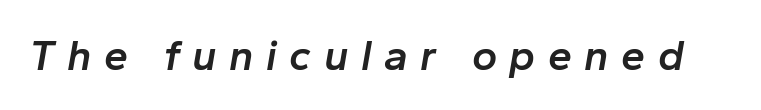
Letters rest on an invisible, unmarked baseline. Words appear elongated and porous because spacing is wide. The specimen reads as italic at a glance. A bit beefed up — I'd call it semibold rather than bold. This sample has the flowing, uneven cadence of proportional lettering.
